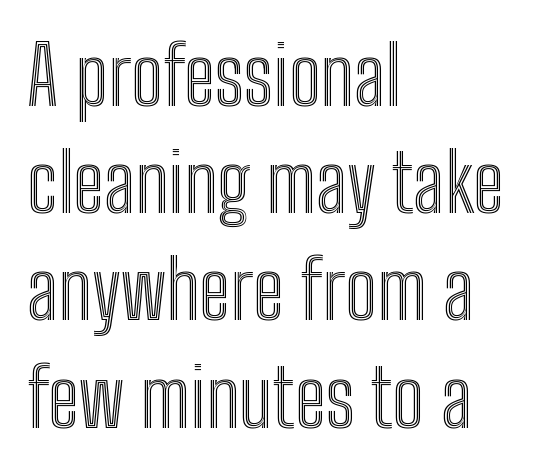
The image shows 80 px condensed type, upright; set left-aligned, normal line spacing (1.34x), normal letter spacing, not underlined; a medium x-height.
